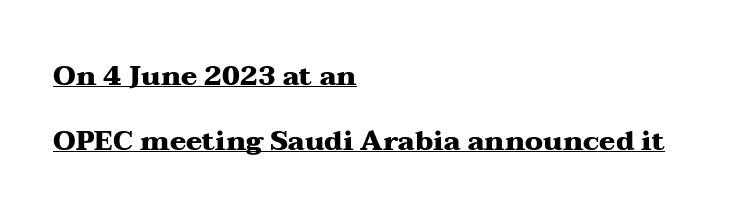
The image shows 27 px bold type, upright; set left-aligned, loose line spacing (2.41x), normal letter spacing, underlined.
